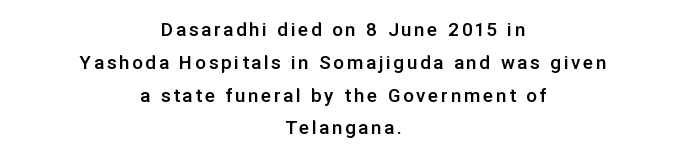
Q: Is the text bold? A: Semi-bold.
Q: Is the text italic (slanted)? A: No, it is upright.
Q: Is the text underlined? A: No.
Q: How is the paragraph aligned? A: Centered.
Q: Is the spacing between lines tight, normal or loose? A: Normal.
